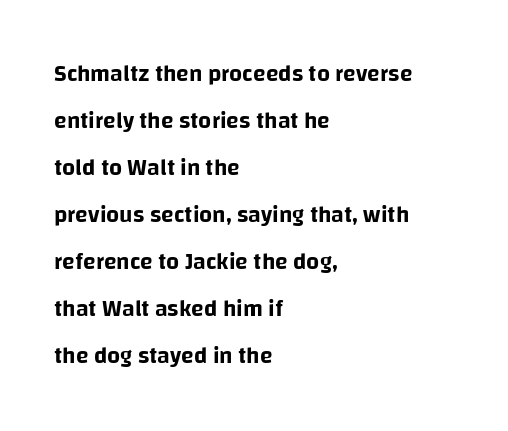
The image shows 23 px text type, upright; set left-aligned, loose line spacing (2.04x), normal letter spacing, not underlined.
